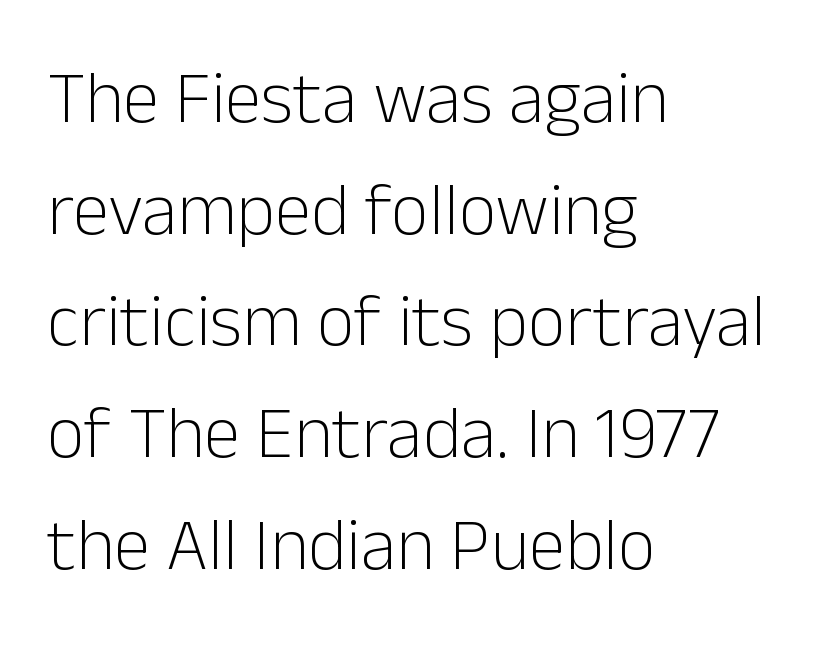
{"serif": "no", "italic": "no", "bold": "no", "weight": "light", "width": "normal", "stroke_contrast": "low", "x_height": "medium", "monospaced": "no", "underline": "no", "align": "left", "line_spacing": "normal", "line_spacing_ratio": 1.51, "letter_spacing": "normal", "letter_spacing_em": 0.0, "glyph_px": 74}
